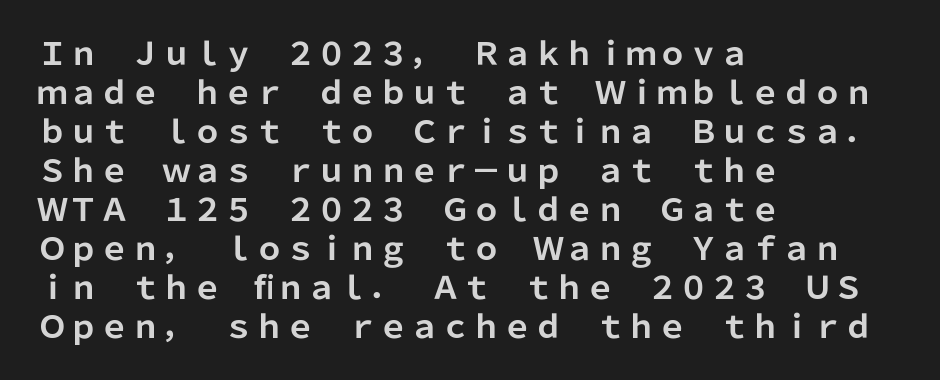
Quick note: interline space is typical. No feet cap the strokes, marking this as sans-serif type. The zone under the glyphs is completely vacant. I'd describe the lettering as bold — thick and assertive. Do the characters align in a grid? No, the font is proportional.
